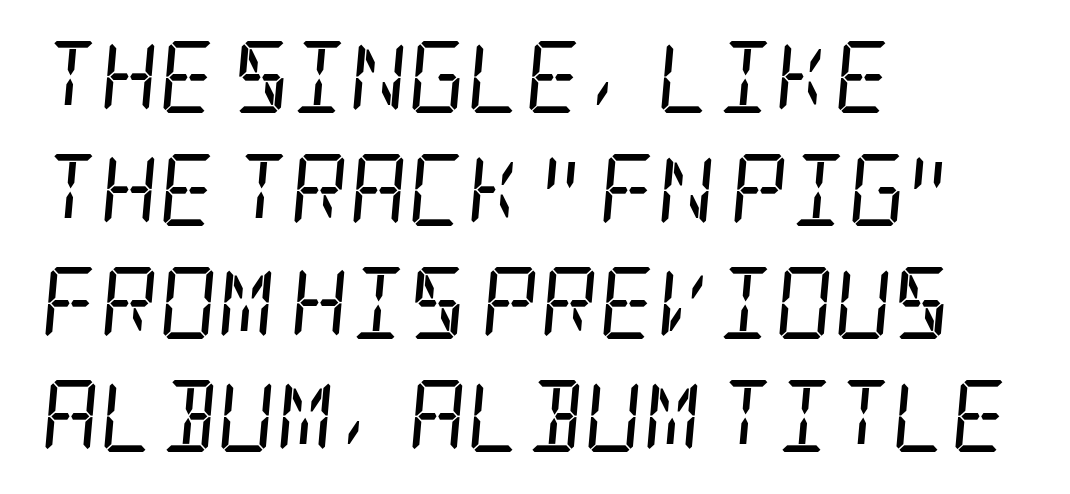
{"serif": "yes", "italic": "yes", "lean": "right", "slant_degrees": 5, "bold": "no", "weight": "regular", "width": "condensed", "stroke_contrast": "low", "x_height": "large", "underline": "no", "align": "left", "line_spacing": "normal", "line_spacing_ratio": 1.57, "letter_spacing": "normal", "letter_spacing_em": 0.0, "glyph_px": 72}
